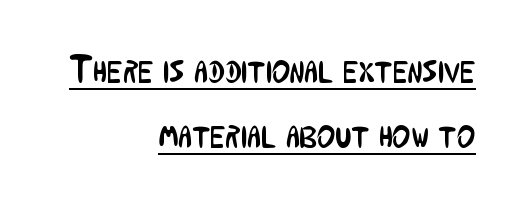
{"serif": "no", "italic": "no", "bold": "no", "weight": "regular", "width": "condensed", "stroke_contrast": "low", "x_height": "medium", "monospaced": "no", "underline": "yes", "align": "right", "line_spacing": "normal", "line_spacing_ratio": 1.66, "letter_spacing": "normal", "letter_spacing_em": 0.0, "glyph_px": 39}
